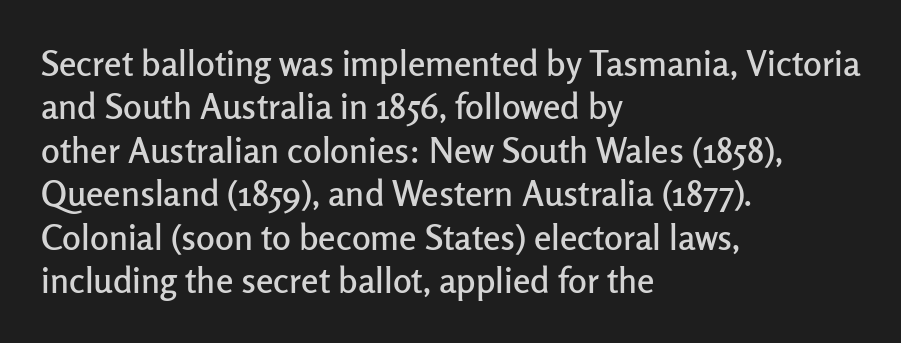
{"serif": "no", "italic": "no", "width": "normal", "stroke_contrast": "low", "x_height": "medium", "monospaced": "no", "underline": "no", "align": "left", "line_spacing_ratio": 1.24, "letter_spacing": "normal", "letter_spacing_em": 0.0, "glyph_px": 35}
